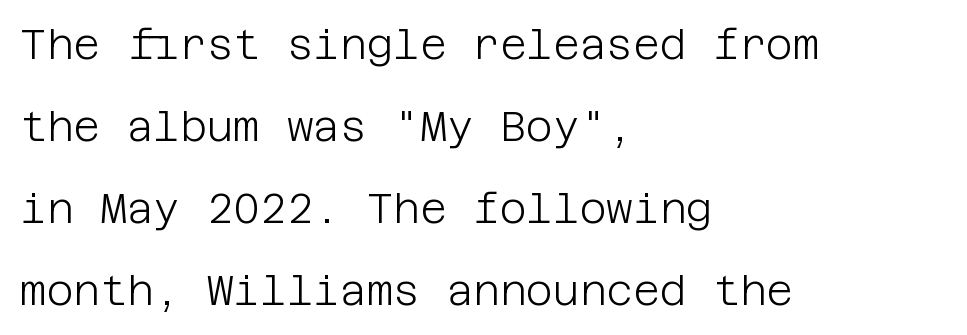
The line-height multiplier appears high, well above default. Designer's note — italics off, roman on. This is sans-serif lettering, the kind often seen on screens and signage. The setting favours the left margin, as ordinary paragraphs usually do. The area under the type is left untouched.
